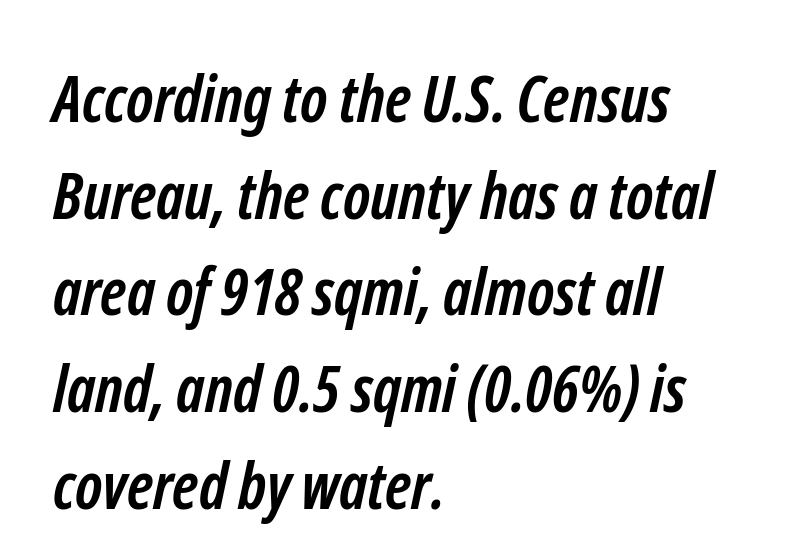
Q: Is the text bold? A: Yes.
Q: Is the typeface a serif or a sans-serif typeface? A: Sans-serif.
Q: Is the text underlined? A: No.
Q: How is the paragraph aligned? A: Left-aligned.
Q: Is the spacing between letters normal or unusually wide? A: Normal.
Q: Is the spacing between lines tight, normal or loose? A: Normal.
Q: Width (condensed, normal, or wide)? A: Condensed.
Q: Stroke contrast? A: Low.
Q: x-height? A: Medium.
Q: Monospaced? A: No.
